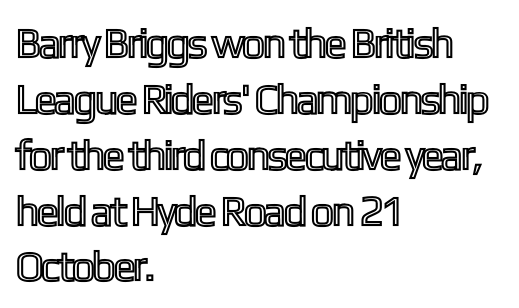
{"italic": "no", "width": "condensed", "x_height": "medium", "monospaced": "no", "underline": "no", "align": "left", "line_spacing": "normal", "line_spacing_ratio": 1.33, "letter_spacing": "normal", "letter_spacing_em": 0.0, "glyph_px": 42}
